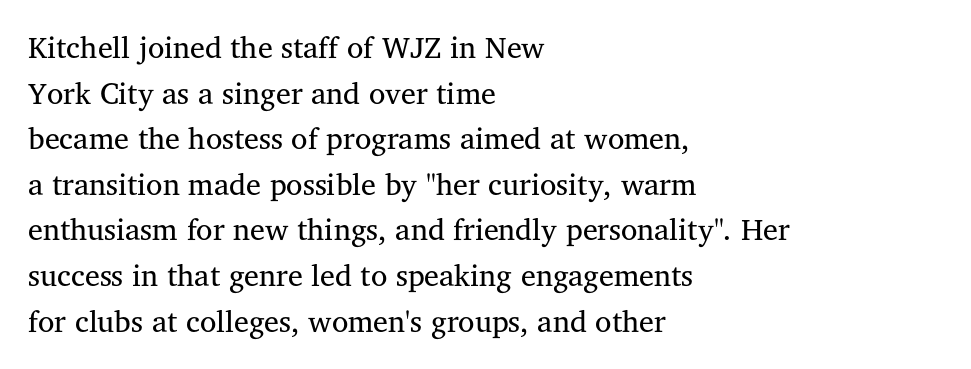
Q: Is the text bold? A: No.
Q: Is the text italic (slanted)? A: No, it is upright.
Q: Is the typeface a serif or a sans-serif typeface? A: Serif.
Q: Is the text underlined? A: No.
Q: How is the paragraph aligned? A: Left-aligned.
Q: Is the spacing between letters normal or unusually wide? A: Normal.
Q: Is the spacing between lines tight, normal or loose? A: Normal.
Q: Width (condensed, normal, or wide)? A: Normal.
Q: Stroke contrast? A: Medium.
Q: x-height? A: Medium.
Q: Monospaced? A: No.
